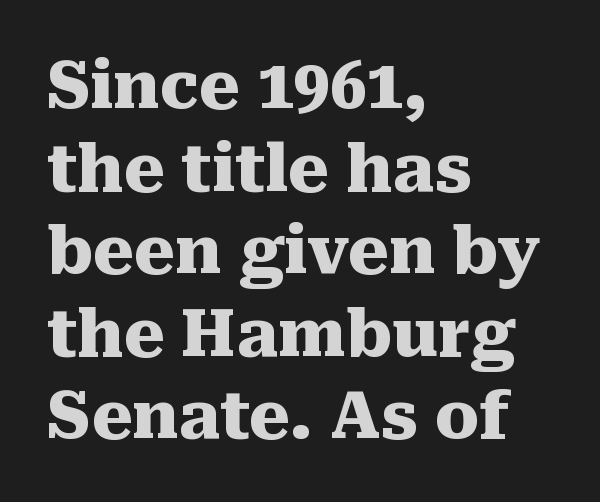
{"serif": "yes", "italic": "no", "bold": "yes", "weight": "heavy", "width": "normal", "stroke_contrast": "medium", "x_height": "medium", "monospaced": "no", "underline": "no", "align": "left", "line_spacing": "normal", "line_spacing_ratio": 1.27, "letter_spacing": "normal", "letter_spacing_em": 0.0, "glyph_px": 65}
